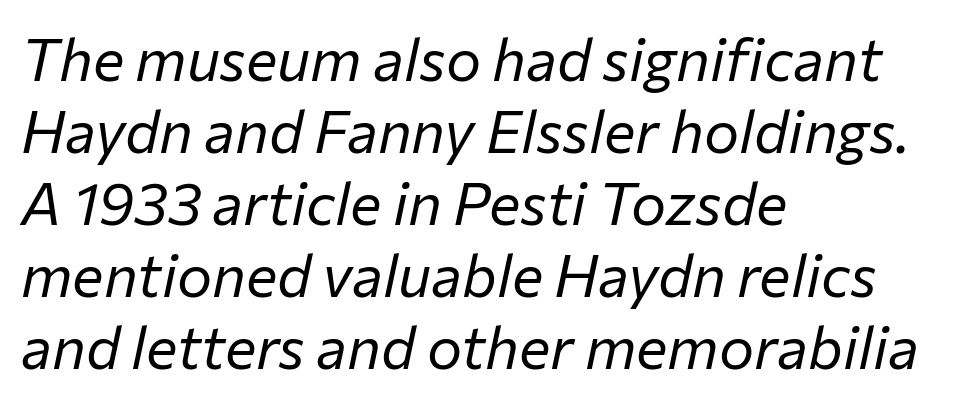
The font sits on the lighter half of the weight spectrum, regular included. Italic: yes, the glyphs are oblique. The face used here is proportionally spaced, like ordinary book or web type. Does extra space separate the letters? No, they use regular spacing.
